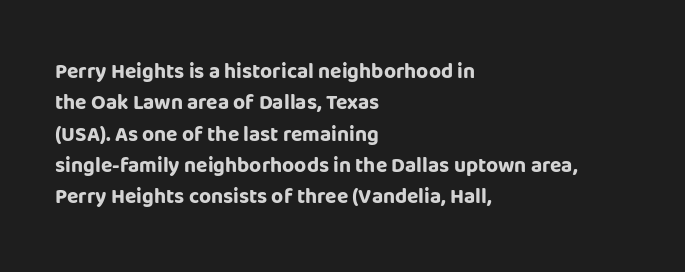
Q: Is the text bold? A: Yes.
Q: Is the text italic (slanted)? A: No, it is upright.
Q: Is the text underlined? A: No.
Q: How is the paragraph aligned? A: Left-aligned.
Q: Is the spacing between letters normal or unusually wide? A: Normal.
Q: Is the spacing between lines tight, normal or loose? A: Normal.
